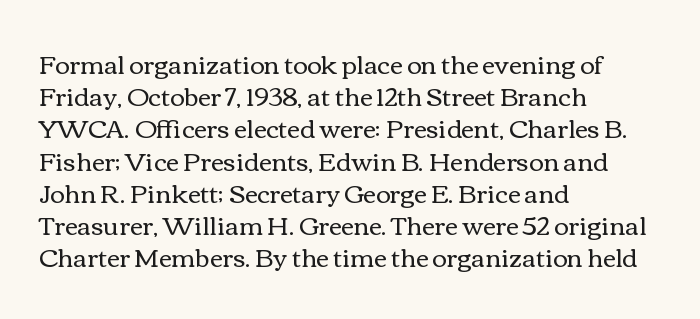
Q: Is the text bold? A: No.
Q: Is the text italic (slanted)? A: No, it is upright.
Q: Is the text underlined? A: No.
Q: How is the paragraph aligned? A: Left-aligned.
Q: Is the spacing between letters normal or unusually wide? A: Normal.
Q: Is the spacing between lines tight, normal or loose? A: Normal.
